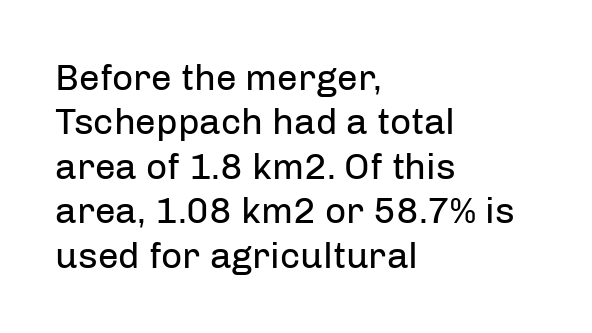
{"serif": "no", "italic": "no", "bold": "no", "weight": "regular", "width": "normal", "stroke_contrast": "low", "x_height": "medium", "monospaced": "no", "underline": "no", "align": "left", "line_spacing_ratio": 1.2, "letter_spacing": "normal", "letter_spacing_em": 0.0, "glyph_px": 37}
